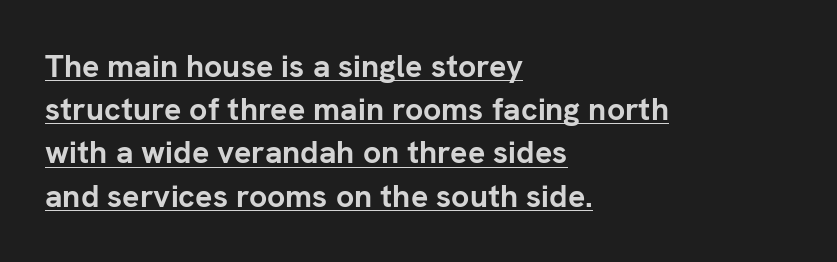
There is no visible air inserted between adjacent glyphs. This is underlined copy, the kind a proofreader might mark for attention. The rag falls on the right side of this text block. These lines are rendered in a variable-pitch font.
